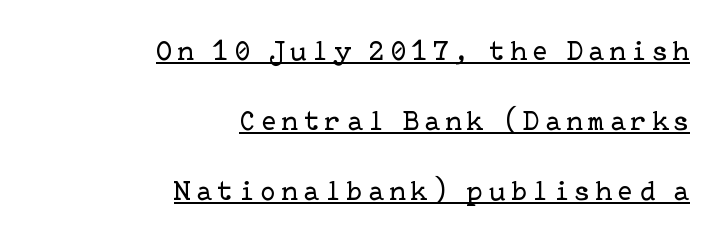
Q: Is the text bold? A: No.
Q: Is the text italic (slanted)? A: No, it is upright.
Q: Is the typeface a serif or a sans-serif typeface? A: Serif.
Q: Is the text underlined? A: Yes.
Q: How is the paragraph aligned? A: Right-aligned.
Q: Is the spacing between letters normal or unusually wide? A: Unusually wide.
Q: Is the spacing between lines tight, normal or loose? A: Loose.
Q: Width (condensed, normal, or wide)? A: Normal.
Q: Stroke contrast? A: Low.
Q: x-height? A: Medium.
